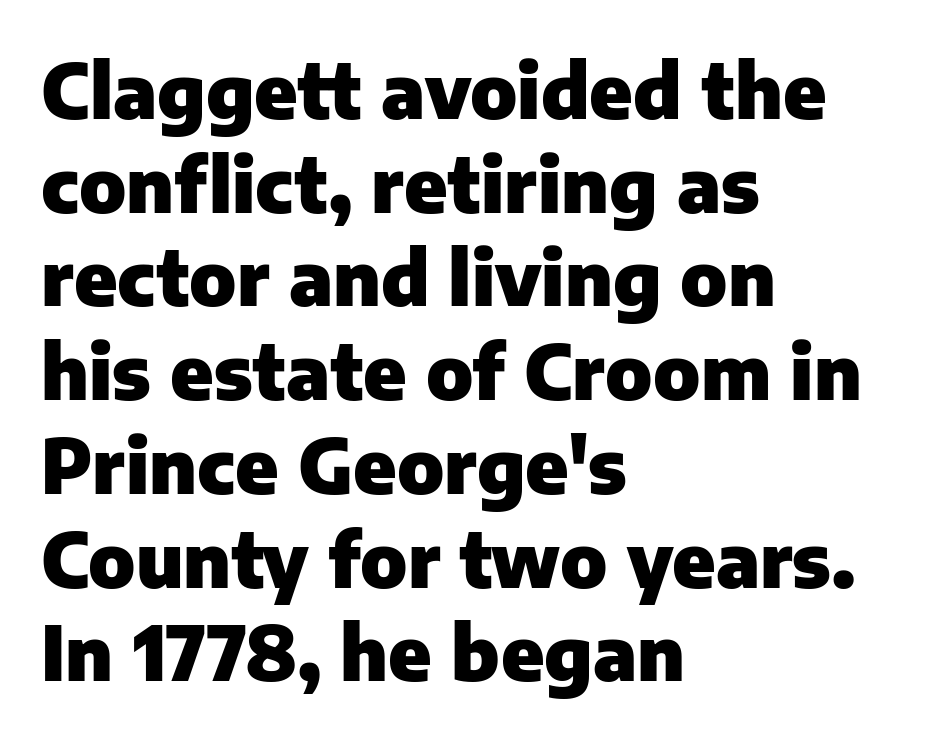
{"serif": "no", "italic": "no", "bold": "yes", "weight": "heavy", "width": "normal", "stroke_contrast": "low", "x_height": "medium", "monospaced": "no", "underline": "no", "align": "left", "line_spacing": "normal", "line_spacing_ratio": 1.25, "letter_spacing": "normal", "letter_spacing_em": 0.0, "glyph_px": 75}
